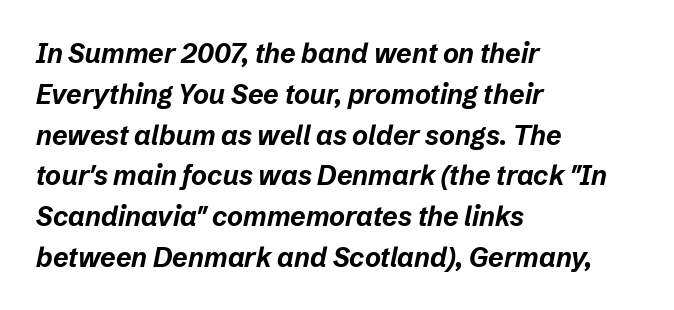
{"italic": "yes", "lean": "right", "slant_degrees": 12, "bold": "yes", "underline": "no", "align": "left", "line_spacing": "normal", "line_spacing_ratio": 1.51, "letter_spacing": "normal", "letter_spacing_em": 0.0, "glyph_px": 27}
